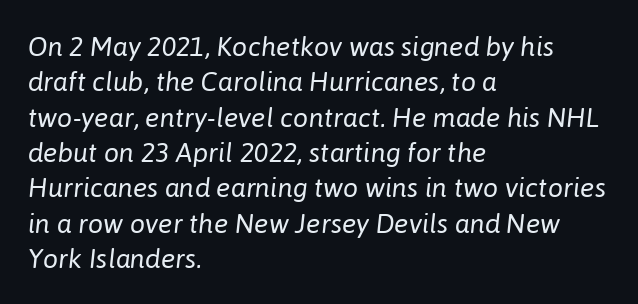
Short and long lines alike share a common starting point at left. A quiet, ordinary-to-light weight characterises the typeface. The baseline area is clear. The block of text has a typical density, with ordinary space between rows. Would a proofreader flag this as italicized? Yes.
